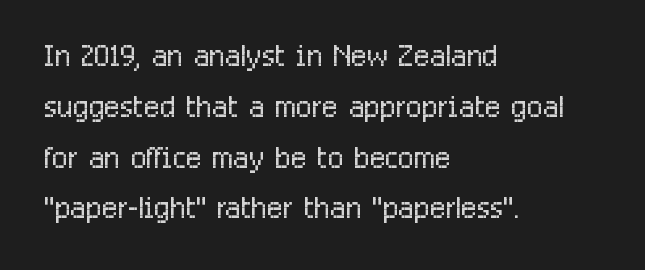
{"serif": "no", "italic": "no", "bold": "no", "weight": "light", "width": "condensed", "stroke_contrast": "low", "x_height": "medium", "monospaced": "no", "underline": "no", "align": "left", "line_spacing_ratio": 1.21, "letter_spacing": "normal", "letter_spacing_em": 0.0, "glyph_px": 42}
